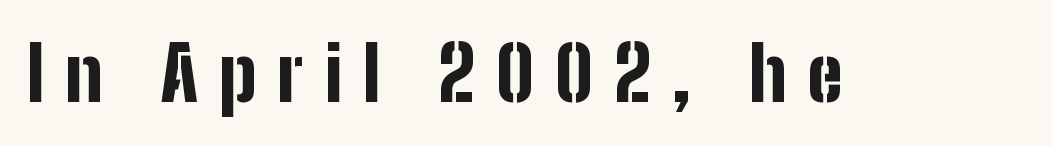
{"serif": "no", "italic": "no", "bold": "yes", "weight": "bold", "width": "condensed", "stroke_contrast": "low", "x_height": "medium", "monospaced": "no", "underline": "no", "letter_spacing": "wide", "letter_spacing_em": 0.27, "glyph_px": 76}
